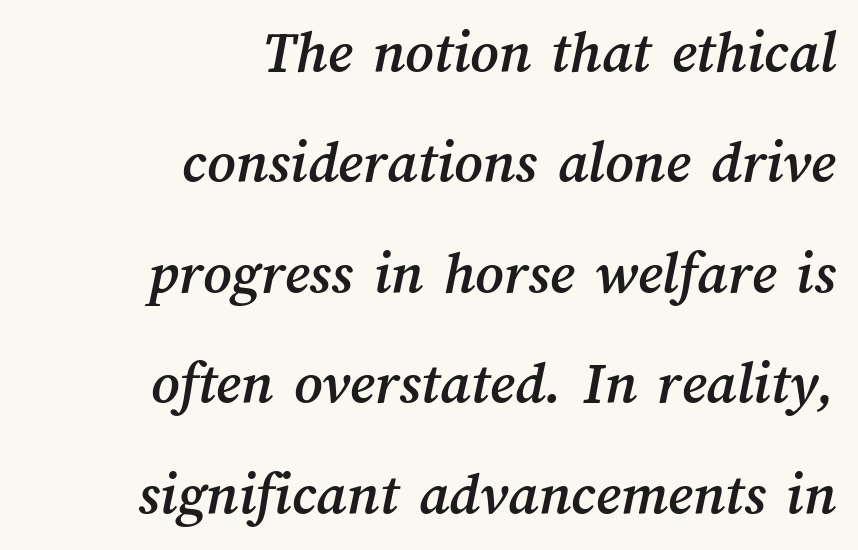
{"width": "normal", "stroke_contrast": "medium", "x_height": "medium", "monospaced": "no", "underline": "no", "align": "right", "line_spacing_ratio": 1.81, "letter_spacing": "normal", "letter_spacing_em": 0.0, "glyph_px": 61}
